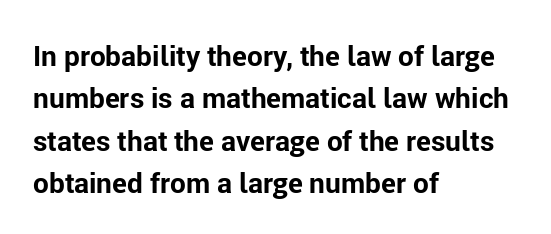
Q: Is the text bold? A: Yes.
Q: Is the text italic (slanted)? A: No, it is upright.
Q: Is the typeface a serif or a sans-serif typeface? A: Sans-serif.
Q: Is the text underlined? A: No.
Q: How is the paragraph aligned? A: Left-aligned.
Q: Is the spacing between letters normal or unusually wide? A: Normal.
Q: Is the spacing between lines tight, normal or loose? A: Normal.
Q: Width (condensed, normal, or wide)? A: Normal.
Q: Stroke contrast? A: Low.
Q: x-height? A: Medium.
Q: Monospaced? A: No.
